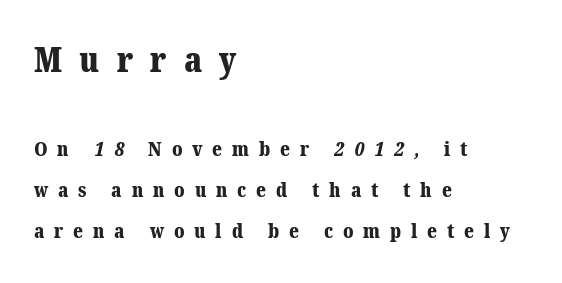
Compare the two chunks: the upper has the greater cap height. The rag falls on the right side of this text block. The letters are spread apart with noticeably loose tracking. A typesetter would call this proportional, since set widths differ per character.
